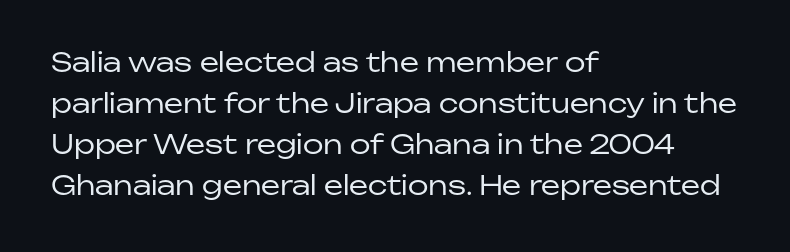
On a weight scale, this lands at 450 or below. The passage shown has conventional tracking throughout. A normal amount of white space separates one row of letters from the next. The rag falls on the right side of this text block.
